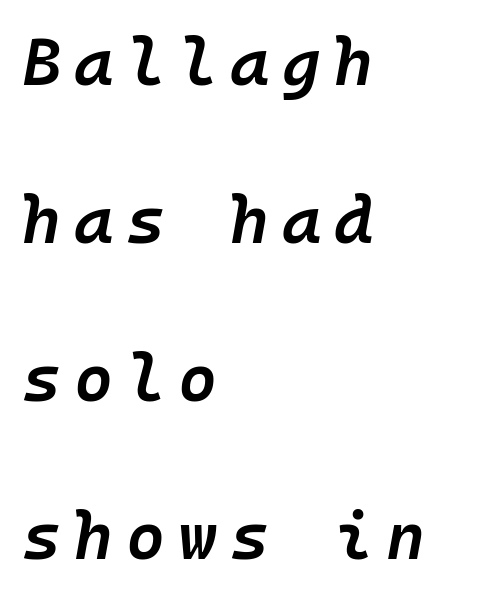
Q: Is the text bold? A: Semi-bold.
Q: Is the text italic (slanted)? A: Yes, it leans right by about 10 degrees.
Q: Is the text underlined? A: No.
Q: How is the paragraph aligned? A: Left-aligned.
Q: Is the spacing between lines tight, normal or loose? A: Loose.
Q: Width (condensed, normal, or wide)? A: Normal.
Q: Stroke contrast? A: Low.
Q: x-height? A: Medium.
Q: Monospaced? A: Yes.
